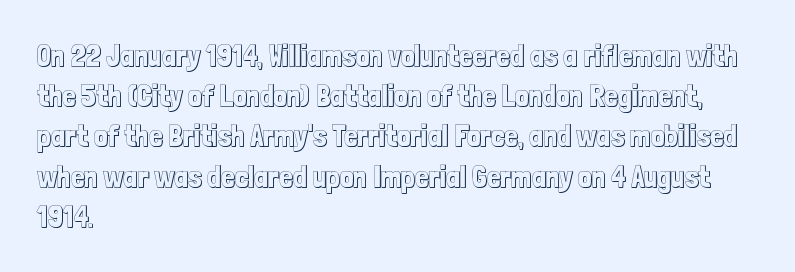
Q: Is the text italic (slanted)? A: No, it is upright.
Q: Is the text underlined? A: No.
Q: How is the paragraph aligned? A: Left-aligned.
Q: Is the spacing between letters normal or unusually wide? A: Normal.
Q: Is the spacing between lines tight, normal or loose? A: Normal.
Q: Width (condensed, normal, or wide)? A: Condensed.
Q: x-height? A: Medium.
Q: Monospaced? A: No.
